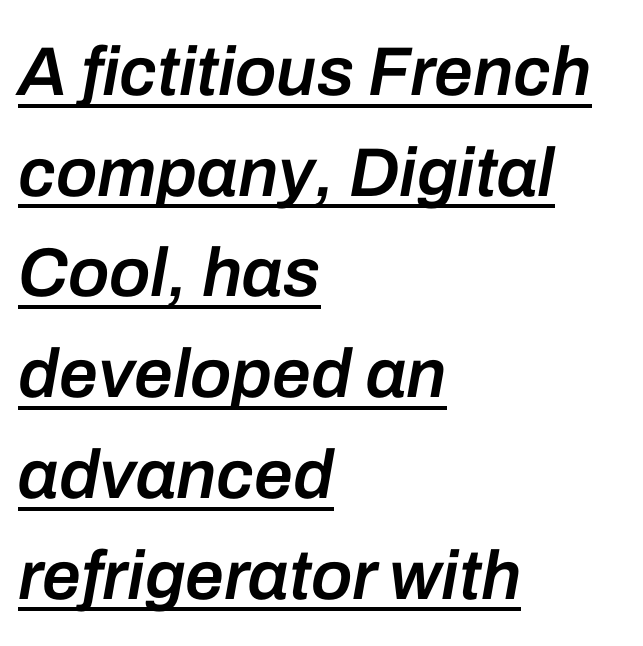
{"italic": "yes", "lean": "right", "slant_degrees": 10, "bold": "semi", "weight": "semibold", "width": "normal", "stroke_contrast": "low", "x_height": "medium", "monospaced": "no", "underline": "yes", "align": "left", "line_spacing": "normal", "line_spacing_ratio": 1.46, "letter_spacing": "normal", "letter_spacing_em": 0.0, "glyph_px": 69}
